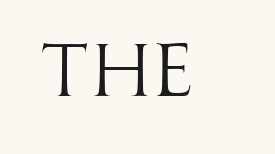
{"serif": "no", "italic": "no", "bold": "no", "weight": "light", "width": "condensed", "stroke_contrast": "high", "x_height": "large", "monospaced": "no", "underline": "no", "letter_spacing": "normal", "letter_spacing_em": 0.0, "glyph_px": 75}
